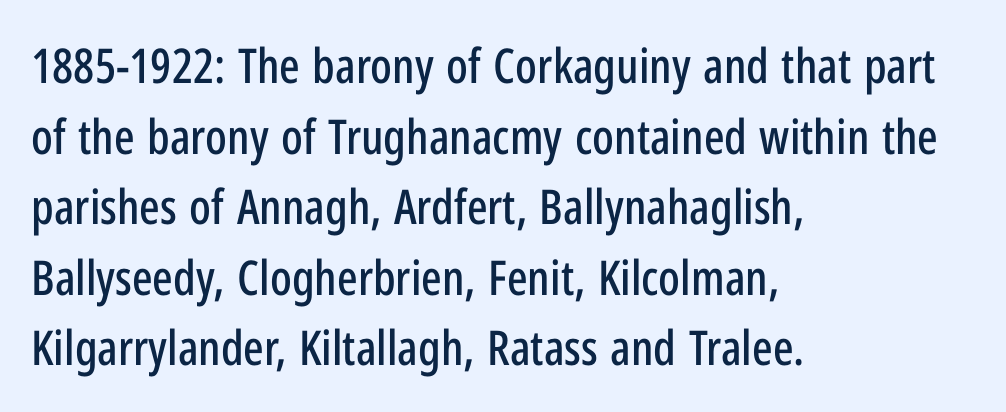
The image shows 48 px condensed sans-serif type, upright; set left-aligned, normal line spacing (1.47x), normal letter spacing, not underlined; low stroke contrast and a medium x-height.
